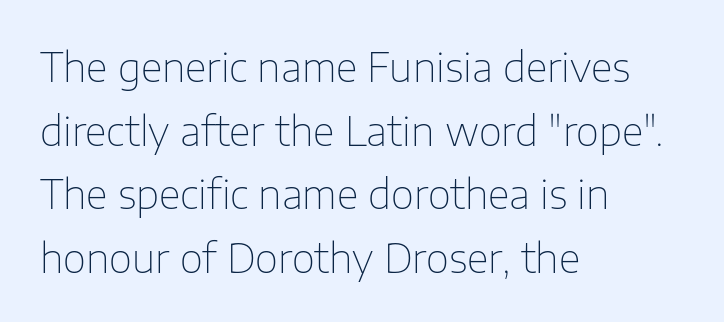
Q: Is the text bold? A: No.
Q: Is the text italic (slanted)? A: No, it is upright.
Q: Is the typeface a serif or a sans-serif typeface? A: Sans-serif.
Q: Is the text underlined? A: No.
Q: How is the paragraph aligned? A: Left-aligned.
Q: Is the spacing between letters normal or unusually wide? A: Normal.
Q: Is the spacing between lines tight, normal or loose? A: Normal.
Q: Width (condensed, normal, or wide)? A: Normal.
Q: Stroke contrast? A: Low.
Q: x-height? A: Medium.
Q: Monospaced? A: No.
